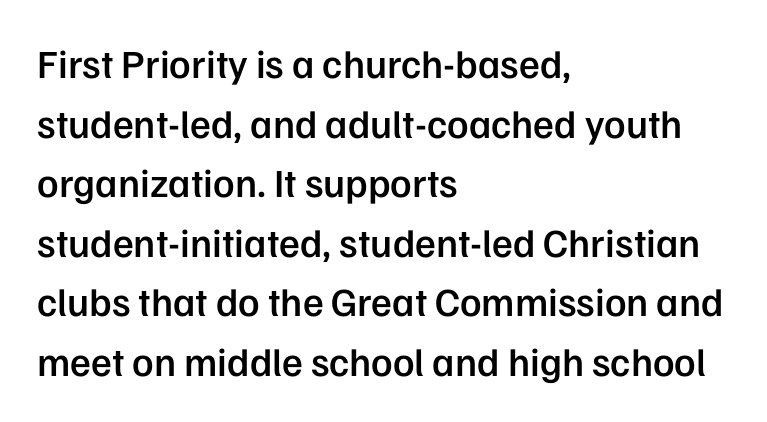
Q: Is the text bold? A: Semi-bold.
Q: Is the text italic (slanted)? A: No, it is upright.
Q: Is the typeface a serif or a sans-serif typeface? A: Sans-serif.
Q: Is the text underlined? A: No.
Q: How is the paragraph aligned? A: Left-aligned.
Q: Is the spacing between letters normal or unusually wide? A: Normal.
Q: Is the spacing between lines tight, normal or loose? A: Normal.
Q: Width (condensed, normal, or wide)? A: Normal.
Q: Stroke contrast? A: Low.
Q: x-height? A: Medium.
Q: Monospaced? A: No.
